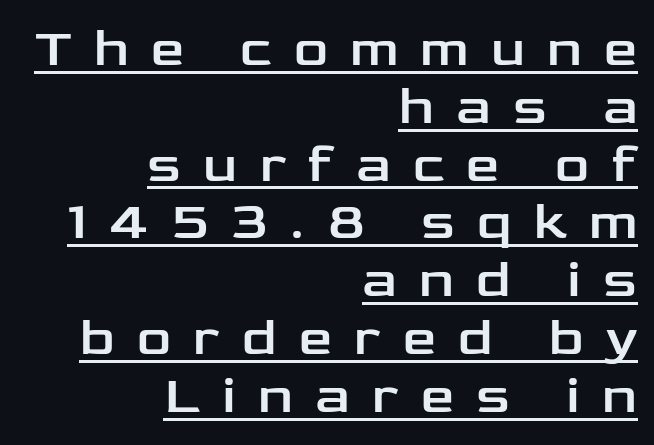
The image shows 53 px wide sans-serif type, upright; set right-aligned, tight line spacing (1.09x), unusually wide letter spacing (+0.42 em), underlined; low stroke contrast and a medium x-height.
